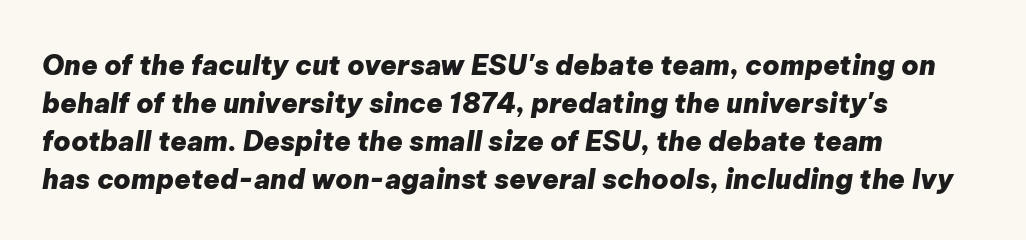
Q: Is the text bold? A: Yes.
Q: Is the text italic (slanted)? A: Yes, it leans right by about 9 degrees.
Q: Is the text underlined? A: No.
Q: How is the paragraph aligned? A: Left-aligned.
Q: Is the spacing between letters normal or unusually wide? A: Normal.
Q: Is the spacing between lines tight, normal or loose? A: Normal.
